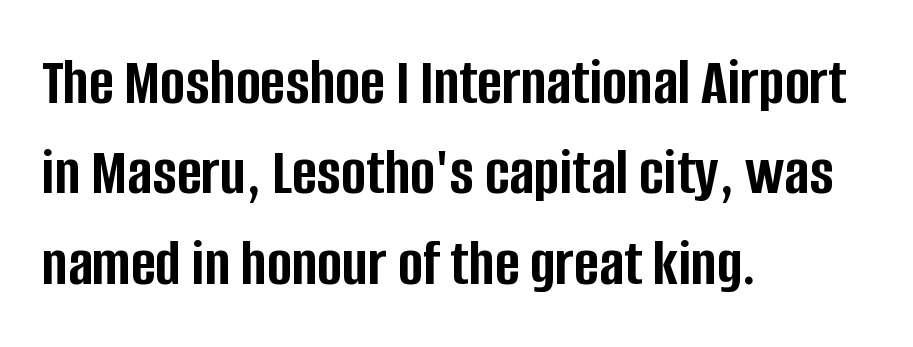
Q: Is the text bold? A: Yes.
Q: Is the text italic (slanted)? A: No, it is upright.
Q: Is the typeface a serif or a sans-serif typeface? A: Sans-serif.
Q: Is the text underlined? A: No.
Q: How is the paragraph aligned? A: Left-aligned.
Q: Is the spacing between letters normal or unusually wide? A: Normal.
Q: Is the spacing between lines tight, normal or loose? A: Normal.
Q: Width (condensed, normal, or wide)? A: Condensed.
Q: Stroke contrast? A: Low.
Q: x-height? A: Large.
Q: Monospaced? A: No.
